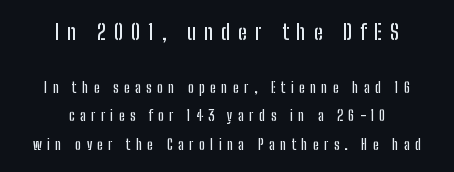
Q: Is the text italic (slanted)? A: No, it is upright.
Q: Is the text underlined? A: No.
Q: How is the paragraph aligned? A: Centered.
Q: Is the spacing between letters normal or unusually wide? A: Unusually wide.
Q: Is the spacing between lines tight, normal or loose? A: Loose.
Q: Which block of text is set in a larger size, the first (top) or the second (bottom)? A: The first (top) one.
